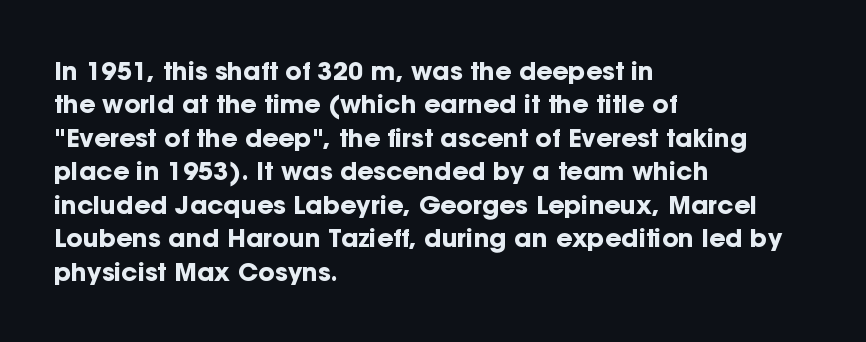
The image shows 25 px bold type, upright; set left-aligned, normal line spacing (1.34x), normal letter spacing, not underlined.
